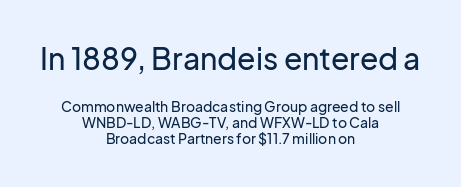
Q: Is the text italic (slanted)? A: No, it is upright.
Q: Is the typeface a serif or a sans-serif typeface? A: Sans-serif.
Q: Is the text underlined? A: No.
Q: How is the paragraph aligned? A: Centered.
Q: Is the spacing between letters normal or unusually wide? A: Normal.
Q: Which block of text is set in a larger size, the first (top) or the second (bottom)? A: The first (top) one.
Q: Width (condensed, normal, or wide)? A: Normal.
Q: Stroke contrast? A: Low.
Q: x-height? A: Medium.
Q: Monospaced? A: No.
